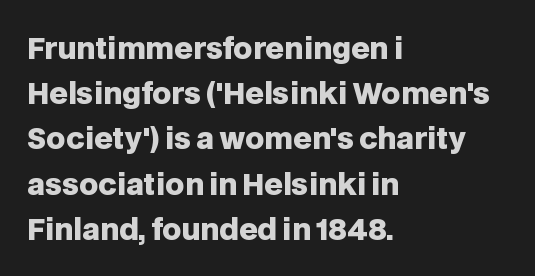
Unlike a traditional serif, this face leaves its strokes unadorned. What's the leading like? Ordinary, nothing unusual. Horizontally, the lines are justified to the leading edge only. This rendering features lettering with no underline. Varying glyph widths throughout — classic text-font behaviour.
